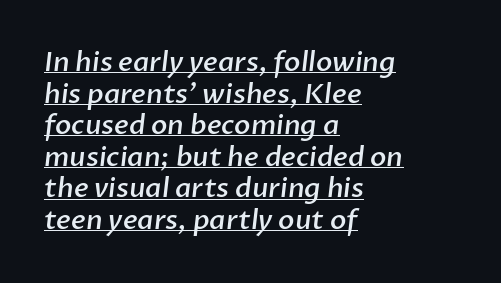
The image shows 27 px text type; set left-aligned, line spacing 1.17x, normal letter spacing, underlined.
